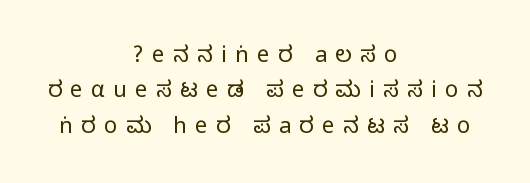
The image shows 22 px text type, upright; set centered, normal line spacing (1.61x), unusually wide letter spacing (+0.38 em), not underlined.
